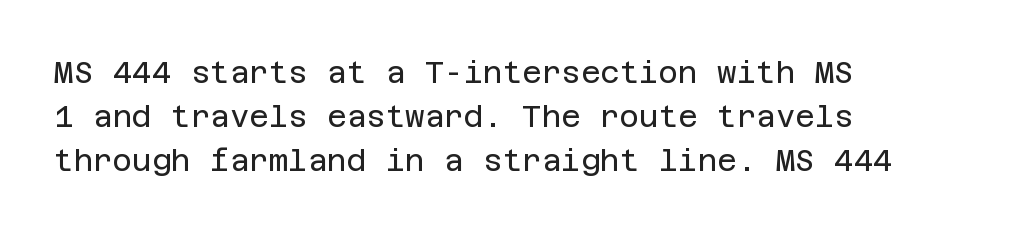
Is the letter spacing exaggerated? No — it looks like the ordinary default. Vertical spacing — default. Nothing sits at the stroke ends, so this counts as sans-serif. Is the stroke heavy? The answer is a plain regular-or-lighter. A classic flush-left, rag-right setting is used for this passage.
